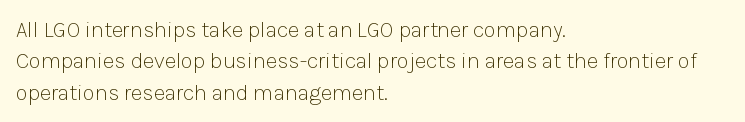
The image shows 22 px text type, upright; set left-aligned, normal line spacing (1.43x), normal letter spacing, not underlined.
